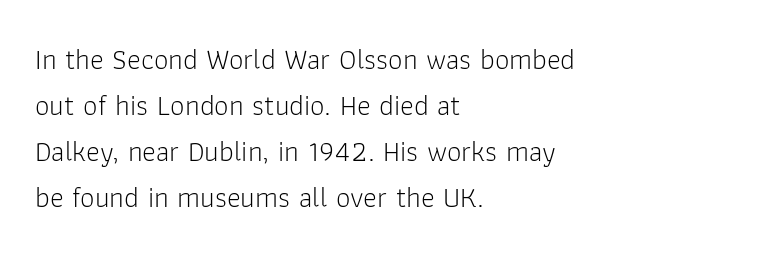
The image shows 29 px light sans-serif type, upright; set left-aligned, normal line spacing (1.59x), normal letter spacing, not underlined; low stroke contrast and a medium x-height.
